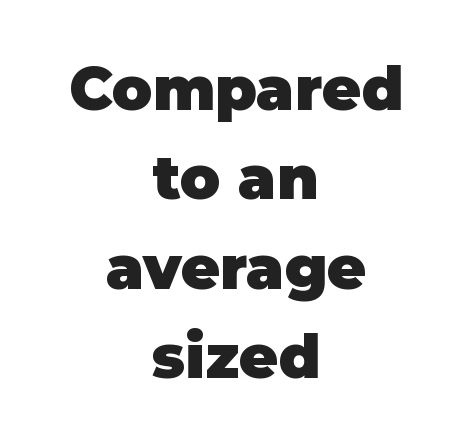
{"serif": "no", "italic": "no", "bold": "yes", "weight": "heavy", "width": "normal", "stroke_contrast": "low", "x_height": "large", "monospaced": "no", "underline": "no", "align": "center", "line_spacing": "normal", "line_spacing_ratio": 1.49, "letter_spacing": "normal", "letter_spacing_em": 0.0, "glyph_px": 60}
